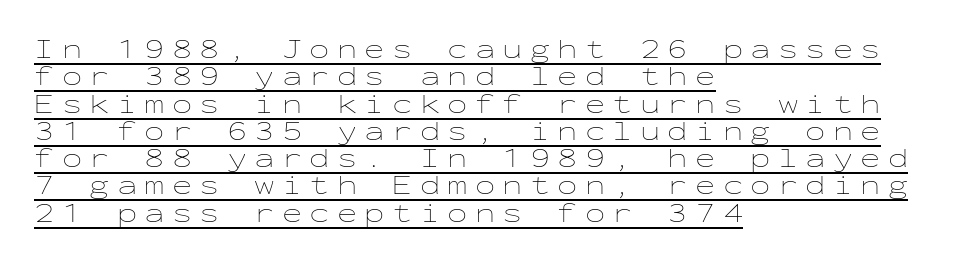
Students, observe the line beneath the letters — that is underlining. The gaps between neighbouring characters are conspicuously large. Visually the block forms a straight wall on the left and a jagged coastline on the right. Baseline-to-baseline distance is barely more than the letter height. A quiet, ordinary-to-light weight characterises the typeface.
